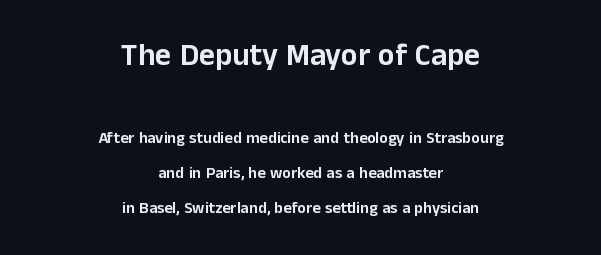
Q: Is the text italic (slanted)? A: No, it is upright.
Q: Is the typeface a serif or a sans-serif typeface? A: Sans-serif.
Q: Is the text underlined? A: No.
Q: How is the paragraph aligned? A: Centered.
Q: Is the spacing between letters normal or unusually wide? A: Normal.
Q: Is the spacing between lines tight, normal or loose? A: Loose.
Q: Which block of text is set in a larger size, the first (top) or the second (bottom)? A: The first (top) one.
Q: Width (condensed, normal, or wide)? A: Normal.
Q: Stroke contrast? A: Low.
Q: x-height? A: Medium.
Q: Monospaced? A: No.
